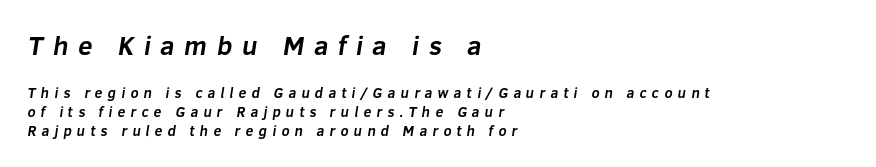
Q: Is the text bold? A: Yes.
Q: Is the text underlined? A: No.
Q: How is the paragraph aligned? A: Left-aligned.
Q: Is the spacing between letters normal or unusually wide? A: Unusually wide.
Q: Is the spacing between lines tight, normal or loose? A: Normal.
Q: Which block of text is set in a larger size, the first (top) or the second (bottom)? A: The first (top) one.
